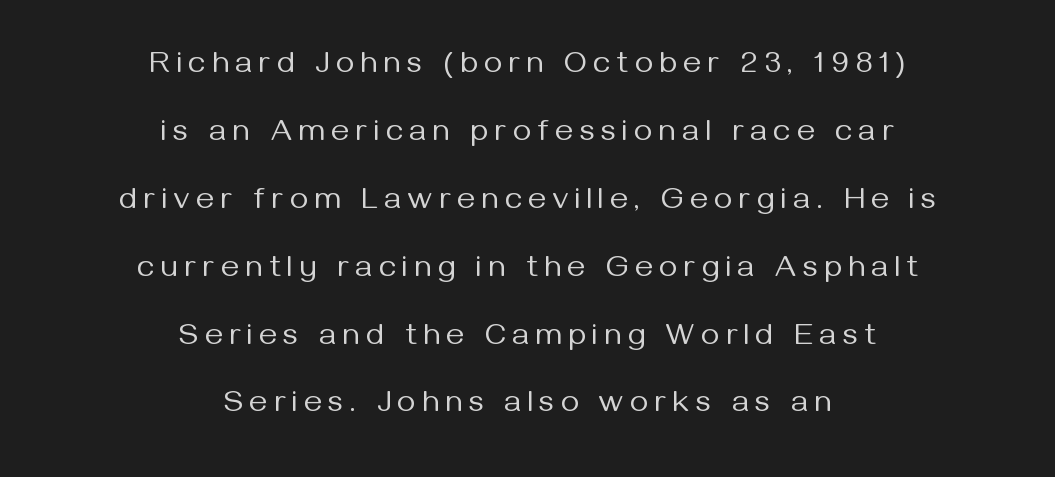
This is roman type, the default non-slanted kind. The rendering uses natural spacing where letterforms have individual widths. No word sits above an underline. In terms of letterform style, serifs are entirely absent. Line starts and ends both wander, symmetrically. Letters have the restrained weight of plain body copy at most.
